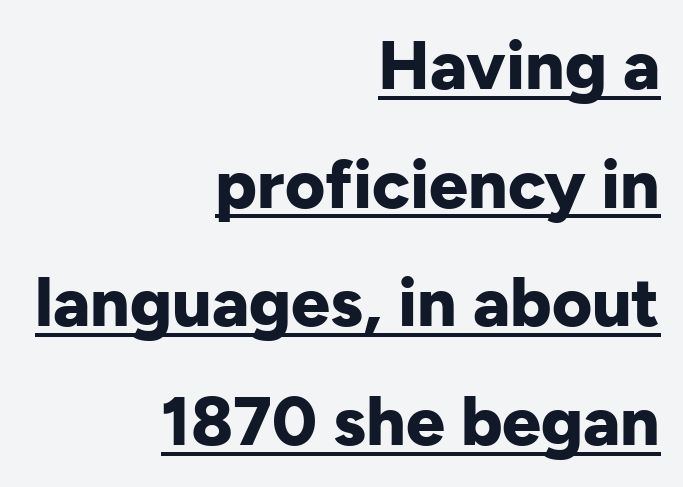
{"serif": "no", "italic": "no", "bold": "yes", "weight": "bold", "width": "normal", "stroke_contrast": "low", "x_height": "medium", "monospaced": "no", "underline": "yes", "align": "right", "line_spacing_ratio": 1.72, "letter_spacing": "normal", "letter_spacing_em": 0.0, "glyph_px": 69}
